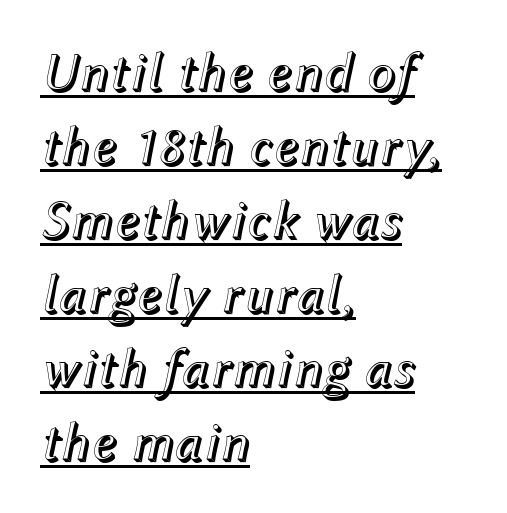
{"italic": "yes", "lean": "right", "slant_degrees": 12, "width": "normal", "x_height": "medium", "monospaced": "no", "underline": "yes", "align": "left", "line_spacing": "normal", "line_spacing_ratio": 1.37, "letter_spacing": "normal", "letter_spacing_em": 0.0, "glyph_px": 54}
